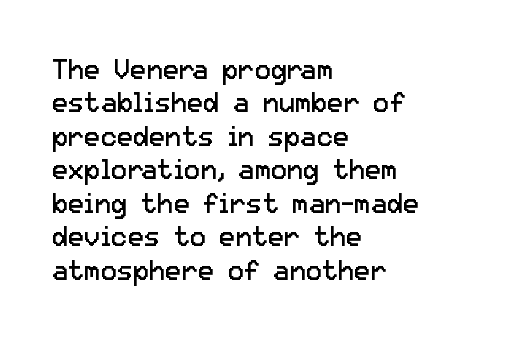
{"italic": "no", "bold": "no", "underline": "no", "align": "left", "line_spacing_ratio": 1.24, "letter_spacing": "normal", "letter_spacing_em": 0.0, "glyph_px": 27}
